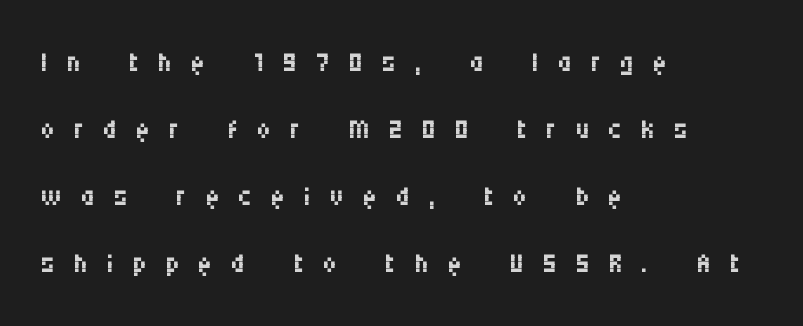
{"serif": "no", "italic": "no", "bold": "no", "weight": "regular", "width": "condensed", "stroke_contrast": "medium", "x_height": "large", "monospaced": "no", "underline": "no", "align": "left", "line_spacing_ratio": 1.72, "letter_spacing": "wide", "letter_spacing_em": 0.48, "glyph_px": 39}
